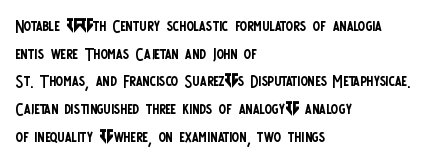
The image shows 22 px text type, upright; set left-aligned, normal line spacing (1.26x), normal letter spacing, not underlined.
